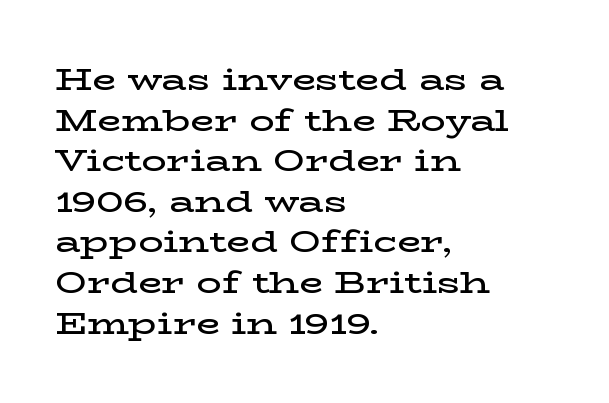
Q: Is the text bold? A: Semi-bold.
Q: Is the text italic (slanted)? A: No, it is upright.
Q: Is the typeface a serif or a sans-serif typeface? A: Serif.
Q: Is the text underlined? A: No.
Q: How is the paragraph aligned? A: Left-aligned.
Q: Is the spacing between letters normal or unusually wide? A: Normal.
Q: Is the spacing between lines tight, normal or loose? A: Normal.
Q: Width (condensed, normal, or wide)? A: Wide.
Q: Stroke contrast? A: Low.
Q: x-height? A: Medium.
Q: Monospaced? A: No.
